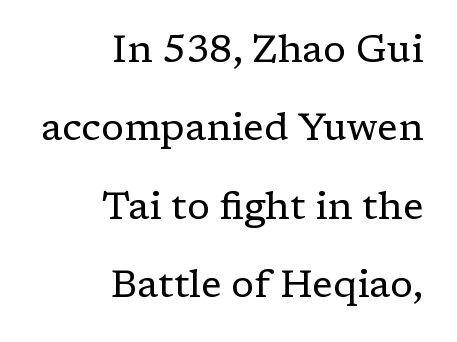
Q: Is the text bold? A: No.
Q: Is the text italic (slanted)? A: No, it is upright.
Q: Is the typeface a serif or a sans-serif typeface? A: Serif.
Q: Is the text underlined? A: No.
Q: How is the paragraph aligned? A: Right-aligned.
Q: Is the spacing between letters normal or unusually wide? A: Normal.
Q: Is the spacing between lines tight, normal or loose? A: Loose.
Q: Width (condensed, normal, or wide)? A: Normal.
Q: Stroke contrast? A: Low.
Q: x-height? A: Medium.
Q: Monospaced? A: No.
